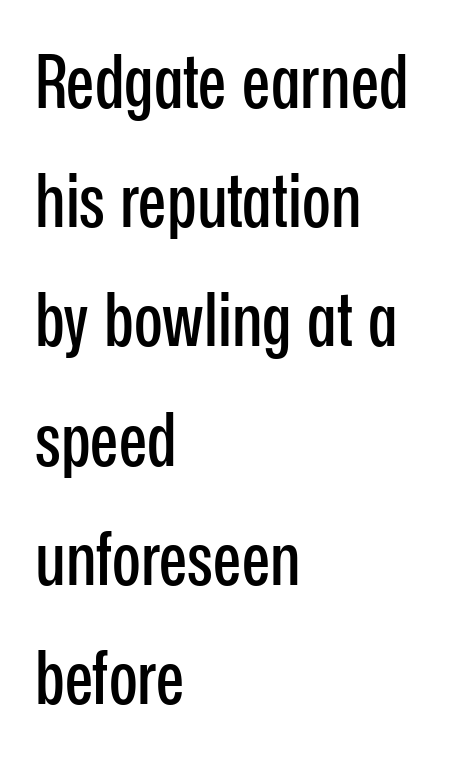
Q: Is the text italic (slanted)? A: No, it is upright.
Q: Is the typeface a serif or a sans-serif typeface? A: Sans-serif.
Q: Is the text underlined? A: No.
Q: How is the paragraph aligned? A: Left-aligned.
Q: Is the spacing between letters normal or unusually wide? A: Normal.
Q: Is the spacing between lines tight, normal or loose? A: Normal.
Q: Width (condensed, normal, or wide)? A: Condensed.
Q: Stroke contrast? A: Low.
Q: x-height? A: Medium.
Q: Monospaced? A: No.
